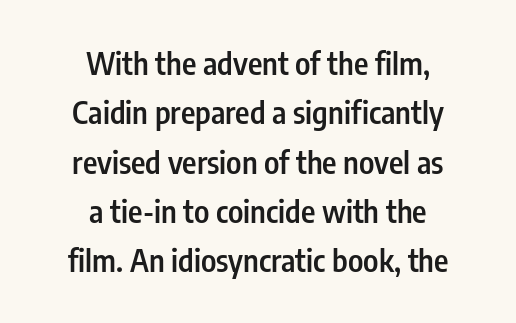
Q: Is the text bold? A: Semi-bold.
Q: Is the text italic (slanted)? A: No, it is upright.
Q: Is the typeface a serif or a sans-serif typeface? A: Sans-serif.
Q: Is the text underlined? A: No.
Q: How is the paragraph aligned? A: Centered.
Q: Is the spacing between letters normal or unusually wide? A: Normal.
Q: Is the spacing between lines tight, normal or loose? A: Normal.
Q: Width (condensed, normal, or wide)? A: Condensed.
Q: Stroke contrast? A: Low.
Q: x-height? A: Medium.
Q: Monospaced? A: No.
